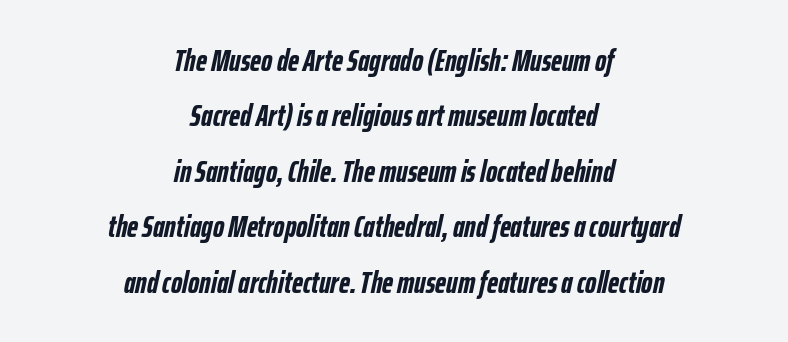
The rendering uses natural spacing where letterforms have individual widths. There's an unmistakable incline to the writing here. Honestly, there is no underline to notice here at all. On the weight axis this lands at bold, roughly 700.
